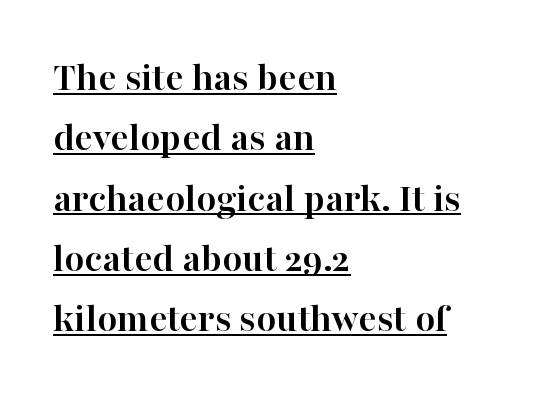
The image shows 41 px semibold serif type, upright; set left-aligned, normal line spacing (1.47x), normal letter spacing, underlined; high stroke contrast and a medium x-height.
